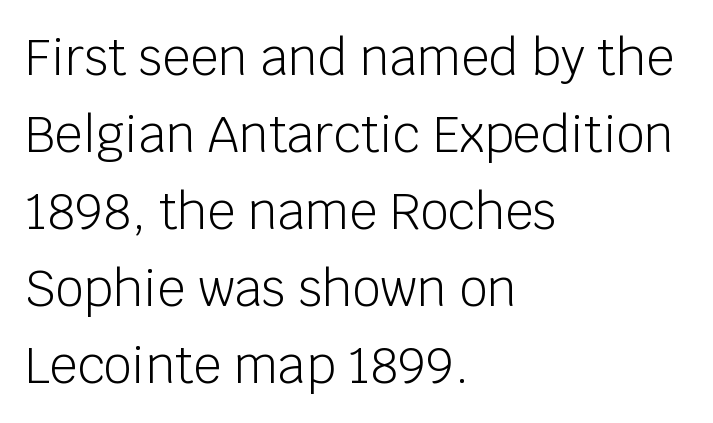
The image shows 49 px light sans-serif type, upright; set left-aligned, normal line spacing (1.57x), normal letter spacing, not underlined; low stroke contrast and a large x-height.
